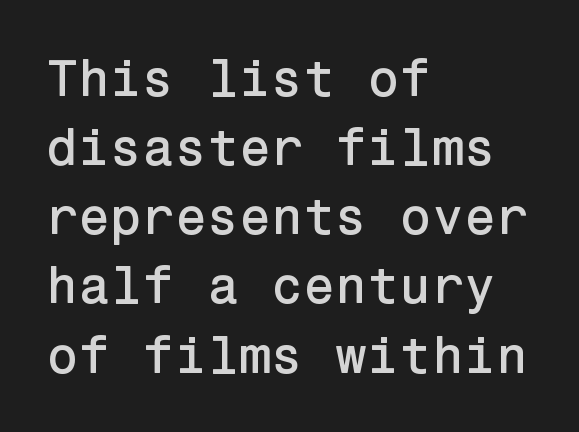
Q: Is the text italic (slanted)? A: No, it is upright.
Q: Is the typeface a serif or a sans-serif typeface? A: Sans-serif.
Q: Is the text underlined? A: No.
Q: How is the paragraph aligned? A: Left-aligned.
Q: Is the spacing between letters normal or unusually wide? A: Normal.
Q: Is the spacing between lines tight, normal or loose? A: Normal.
Q: Width (condensed, normal, or wide)? A: Normal.
Q: Stroke contrast? A: Low.
Q: x-height? A: Medium.
